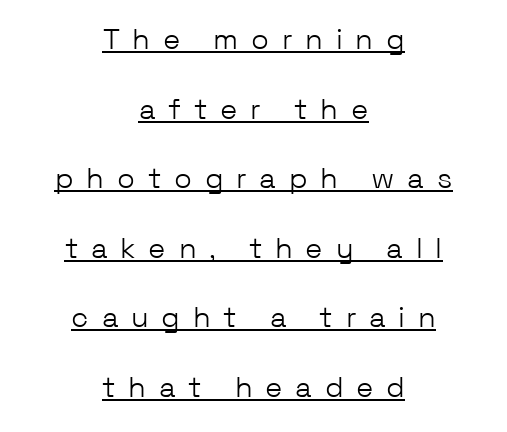
{"serif": "no", "italic": "no", "bold": "no", "weight": "light", "width": "normal", "stroke_contrast": "low", "x_height": "medium", "monospaced": "no", "underline": "yes", "align": "center", "line_spacing": "loose", "line_spacing_ratio": 2.4, "letter_spacing": "wide", "letter_spacing_em": 0.44, "glyph_px": 29}
